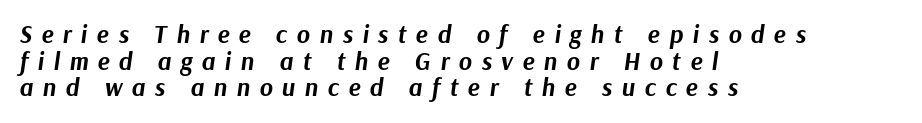
{"italic": "yes", "lean": "right", "slant_degrees": 9, "bold": "yes", "underline": "no", "align": "left", "line_spacing": "tight", "line_spacing_ratio": 1.07, "letter_spacing": "wide", "letter_spacing_em": 0.38, "glyph_px": 25}
